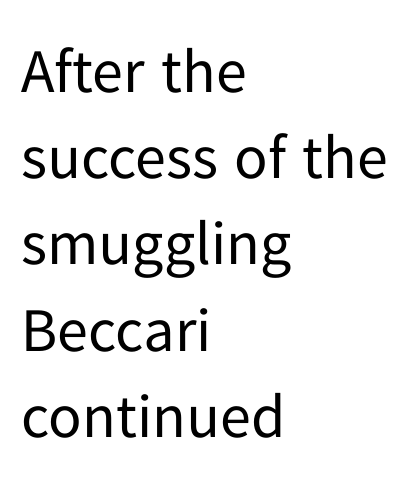
{"serif": "no", "italic": "no", "bold": "no", "weight": "regular", "width": "normal", "stroke_contrast": "low", "x_height": "medium", "monospaced": "no", "underline": "no", "align": "left", "line_spacing": "normal", "line_spacing_ratio": 1.39, "letter_spacing": "normal", "letter_spacing_em": 0.0, "glyph_px": 62}
